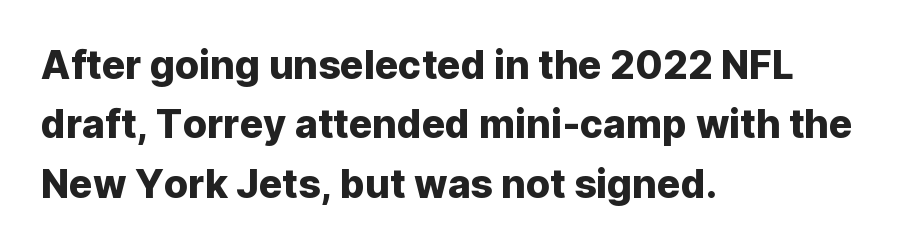
The image shows 39 px sans-serif type, upright; set left-aligned, normal line spacing (1.52x), normal letter spacing, not underlined; low stroke contrast and a medium x-height.
